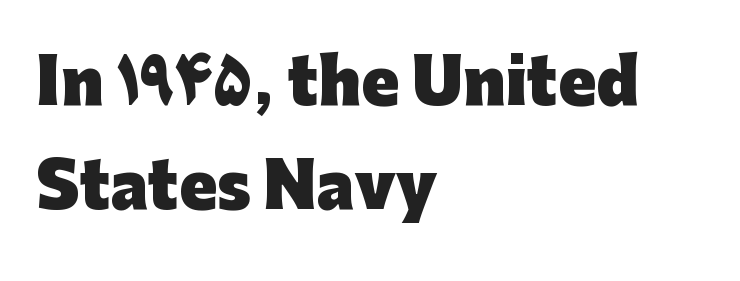
Tracking value appears to be zero — textbook default spacing. Grotesque or geometric, the face here clearly has no serifs. One-word summary of the alignment: left. Just letters on the line, the space beneath them empty.
